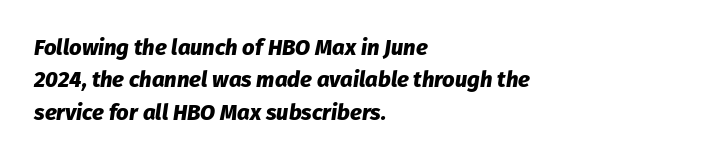
The image shows 22 px bold type, italic (leaning right); set left-aligned, normal line spacing (1.47x), normal letter spacing, not underlined.
